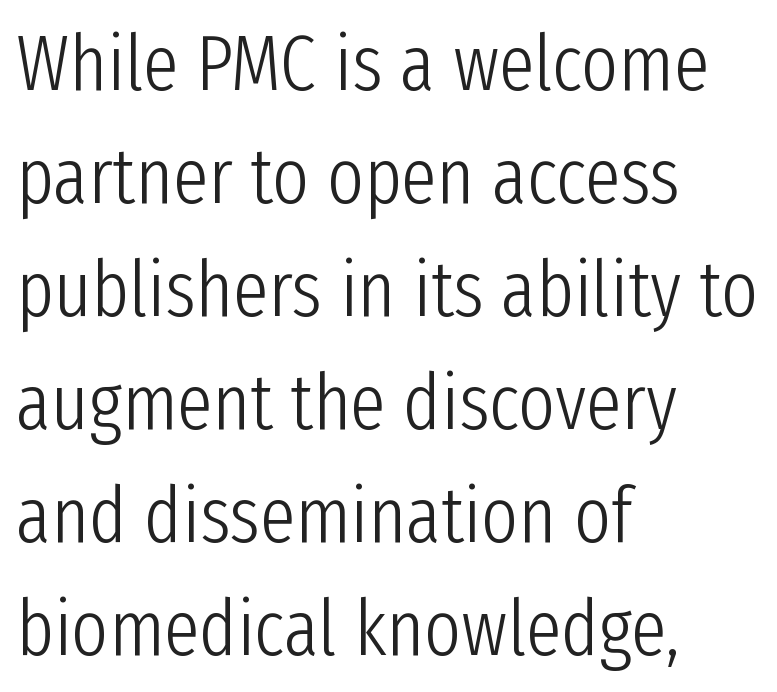
The image shows 79 px light, condensed sans-serif type, upright; set left-aligned, normal line spacing (1.43x), normal letter spacing, not underlined; low stroke contrast and a medium x-height.
